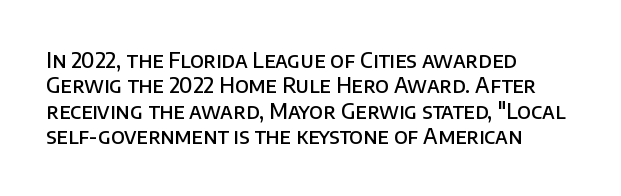
Q: Is the text bold? A: Semi-bold.
Q: Is the text italic (slanted)? A: No, it is upright.
Q: Is the text underlined? A: No.
Q: How is the paragraph aligned? A: Left-aligned.
Q: Is the spacing between letters normal or unusually wide? A: Normal.
